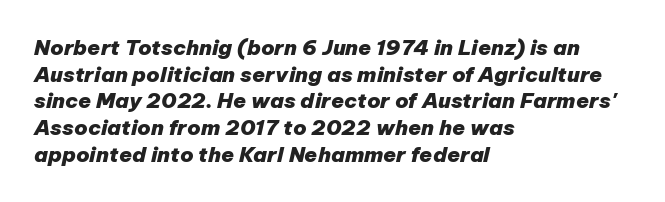
Q: Is the text bold? A: Yes.
Q: Is the text italic (slanted)? A: Yes, it leans right by about 12 degrees.
Q: Is the text underlined? A: No.
Q: How is the paragraph aligned? A: Left-aligned.
Q: Is the spacing between letters normal or unusually wide? A: Normal.
Q: Is the spacing between lines tight, normal or loose? A: Normal.
